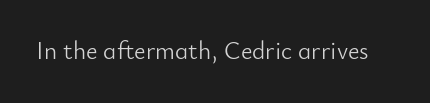
The rendering keeps characters at their native spacing. The font sits on the lighter half of the weight spectrum, regular included. Quick note: underline off. Is there any slant? The stems are plumb.
